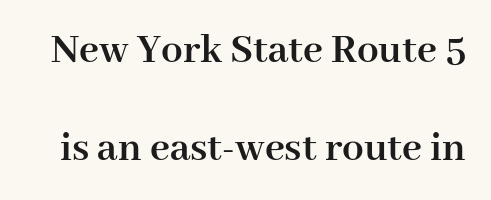
{"serif": "yes", "italic": "no", "bold": "yes", "weight": "semibold", "width": "normal", "stroke_contrast": "high", "x_height": "medium", "monospaced": "no", "underline": "no", "line_spacing": "loose", "line_spacing_ratio": 2.27, "letter_spacing": "normal", "letter_spacing_em": 0.0, "glyph_px": 43}
